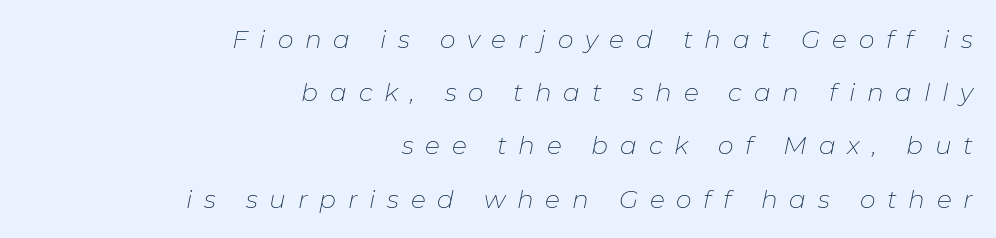
The image shows 25 px text type, italic (leaning right); set right-aligned, loose line spacing (2.13x), unusually wide letter spacing (+0.47 em), not underlined.
